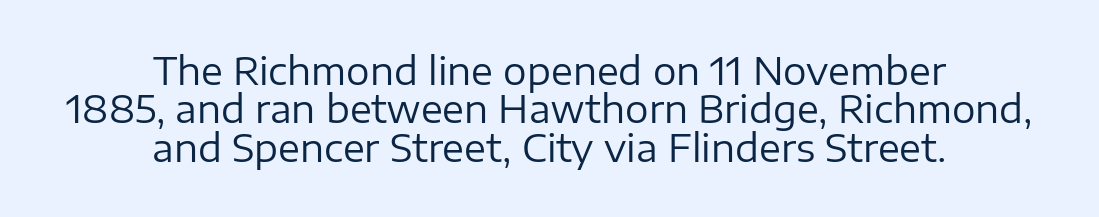
Italic: no, the glyphs are upright roman. This sample has the flowing, uneven cadence of proportional lettering. Examine the stroke ends and you'll find no serifs. There is no visible air inserted between adjacent glyphs.
